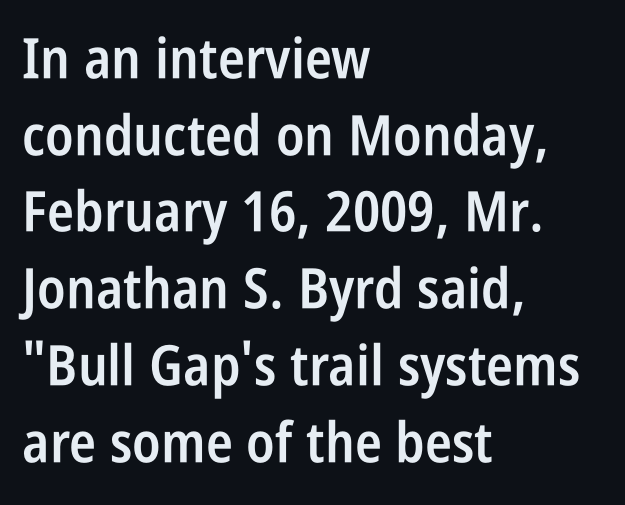
The image shows 56 px semibold, condensed sans-serif type, upright; set left-aligned, normal line spacing (1.37x), normal letter spacing, not underlined; low stroke contrast and a large x-height.
